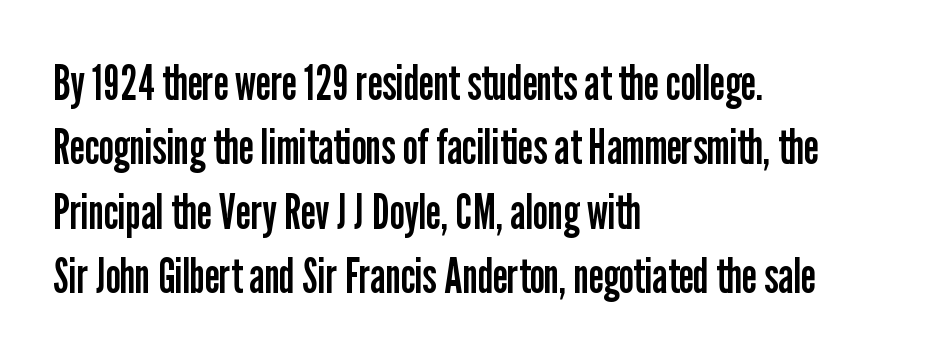
{"serif": "no", "italic": "no", "bold": "no", "weight": "regular", "width": "condensed", "stroke_contrast": "low", "x_height": "medium", "monospaced": "no", "underline": "no", "align": "left", "line_spacing": "normal", "line_spacing_ratio": 1.34, "letter_spacing": "normal", "letter_spacing_em": 0.0, "glyph_px": 48}
